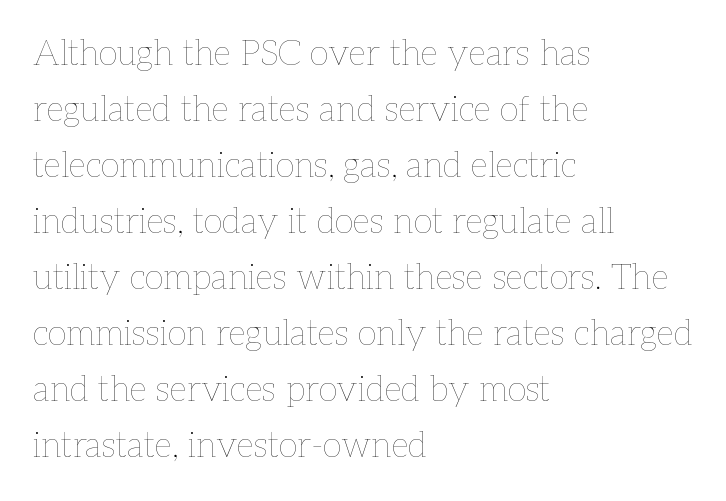
The weight would be labelled regular, book, light, or lighter still. The words here are not underlined. Leading matches the norm, producing a regular column. The rag falls on the right side of this text block. Posture: upright roman.
